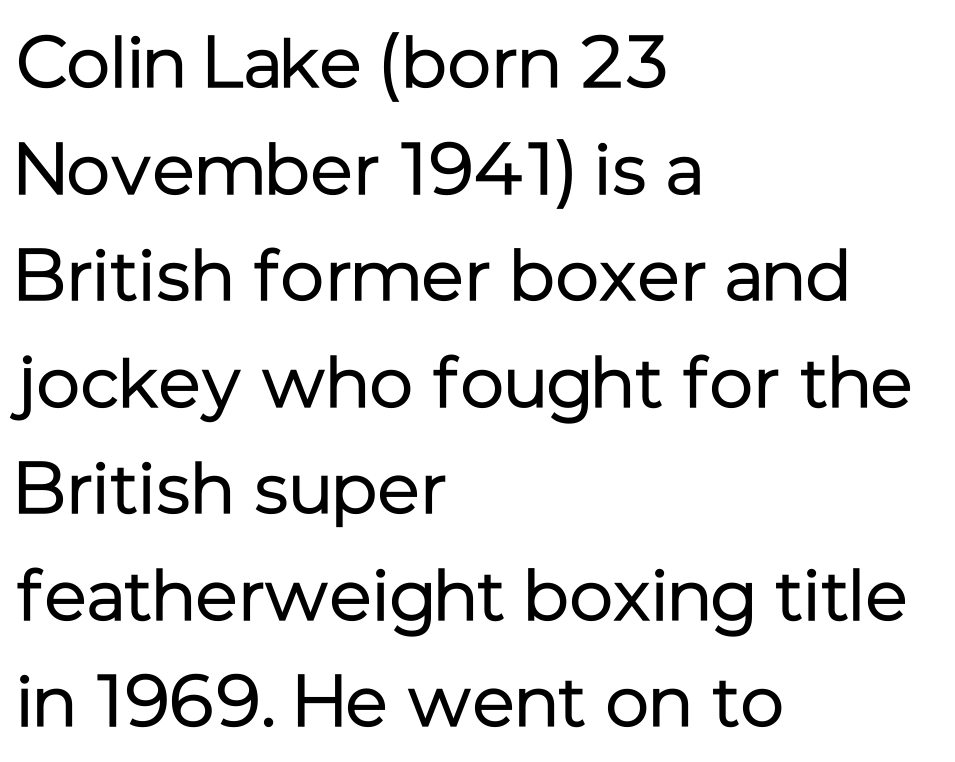
The image shows 73 px regular-weight sans-serif type, upright; set left-aligned, normal line spacing (1.46x), normal letter spacing, not underlined; low stroke contrast and a medium x-height.
